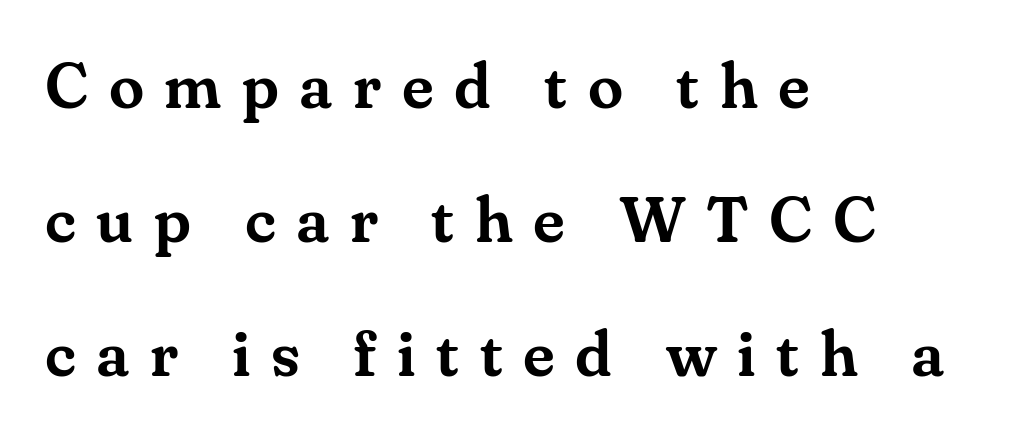
Q: Is the text italic (slanted)? A: No, it is upright.
Q: Is the typeface a serif or a sans-serif typeface? A: Serif.
Q: Is the text underlined? A: No.
Q: How is the paragraph aligned? A: Left-aligned.
Q: Is the spacing between letters normal or unusually wide? A: Unusually wide.
Q: Is the spacing between lines tight, normal or loose? A: Loose.
Q: Width (condensed, normal, or wide)? A: Normal.
Q: Stroke contrast? A: Medium.
Q: x-height? A: Small.
Q: Monospaced? A: No.
